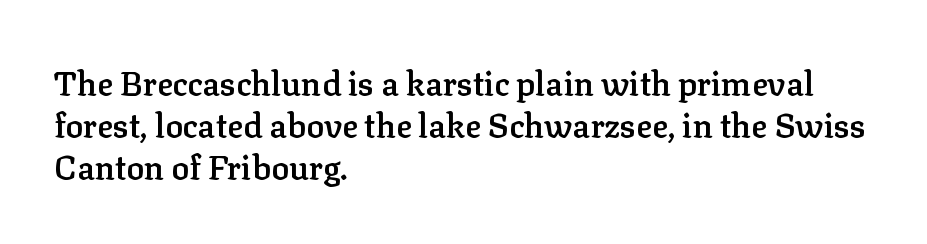
The image shows 33 px semibold serif type, upright; set left-aligned, normal line spacing (1.27x), normal letter spacing, not underlined; low stroke contrast and a medium x-height.
